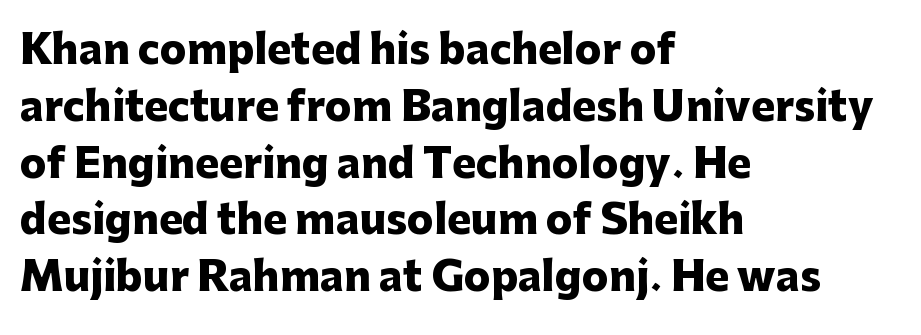
Every stem runs plumb, perpendicular to the baseline. Is this a fixed-width face? No — the glyphs have proportional, varying widths. Short note: letters normally spaced. The face used here has the dense, thick strokes of a bold. Vertical spacing — default. The text was rendered using a sans face with plain stroke endings.
